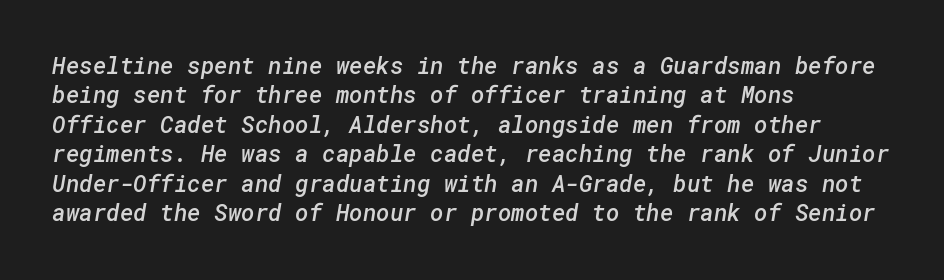
Q: Is the text bold? A: Semi-bold.
Q: Is the text underlined? A: No.
Q: How is the paragraph aligned? A: Left-aligned.
Q: Is the spacing between letters normal or unusually wide? A: Normal.
Q: Is the spacing between lines tight, normal or loose? A: Normal.
